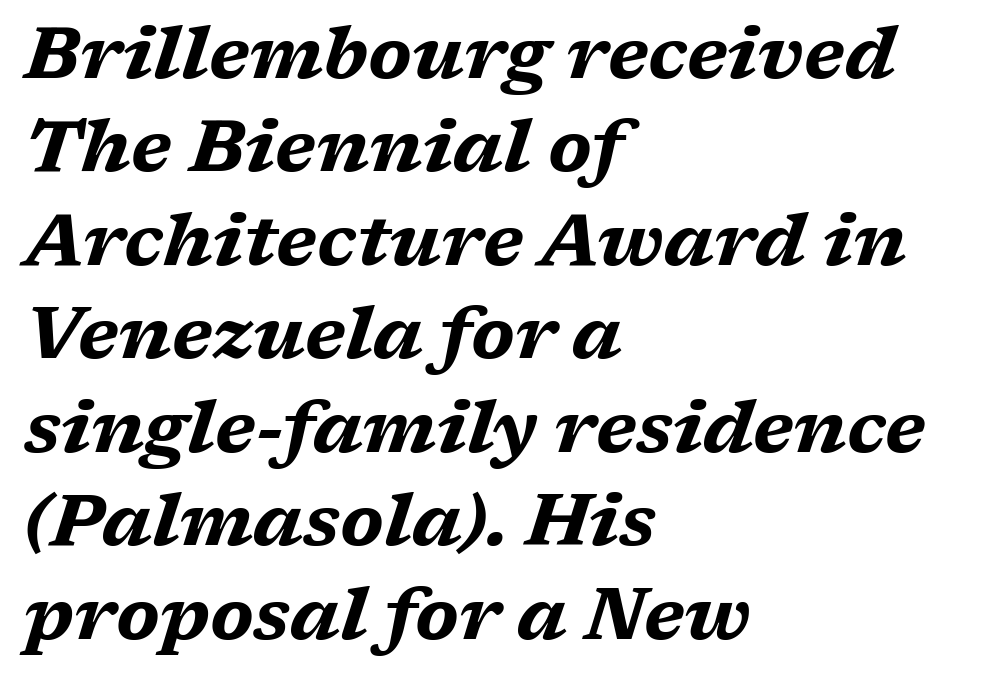
The setting favours the left margin, as ordinary paragraphs usually do. Regarding leading, the lines here are spaced in the standard way. Does the weight exceed regular? Yes, all the way to bold. Nobody touched the tracking dial on this one.
